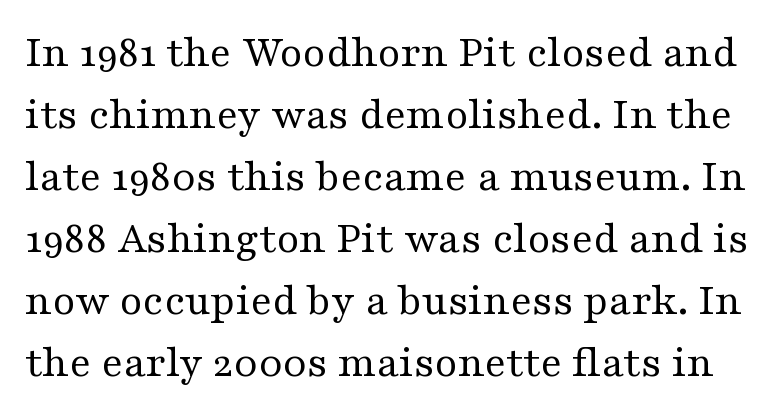
The image shows 46 px regular-weight, wide serif type, upright; set normal line spacing (1.35x), normal letter spacing, not underlined; medium stroke contrast and a medium x-height.
